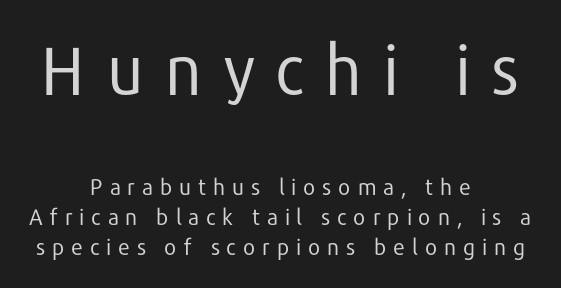
Q: Is the text bold? A: No.
Q: Is the text italic (slanted)? A: No, it is upright.
Q: Is the typeface a serif or a sans-serif typeface? A: Sans-serif.
Q: Is the text underlined? A: No.
Q: How is the paragraph aligned? A: Centered.
Q: Is the spacing between letters normal or unusually wide? A: Unusually wide.
Q: Is the spacing between lines tight, normal or loose? A: Normal.
Q: Which block of text is set in a larger size, the first (top) or the second (bottom)? A: The first (top) one.
Q: Width (condensed, normal, or wide)? A: Normal.
Q: Stroke contrast? A: Low.
Q: x-height? A: Medium.
Q: Monospaced? A: No.
